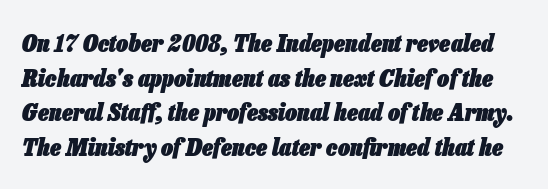
{"italic": "yes", "lean": "right", "slant_degrees": 13, "bold": "yes", "underline": "no", "line_spacing": "normal", "line_spacing_ratio": 1.44, "letter_spacing": "normal", "letter_spacing_em": 0.0, "glyph_px": 24}
